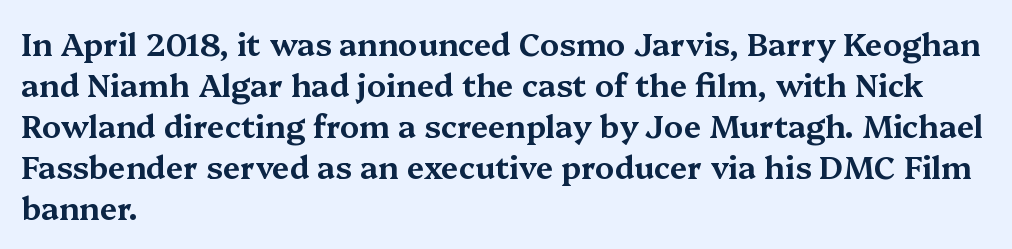
The image shows 31 px wide serif type, upright; set left-aligned, normal line spacing (1.32x), normal letter spacing, not underlined; medium stroke contrast and a medium x-height.
